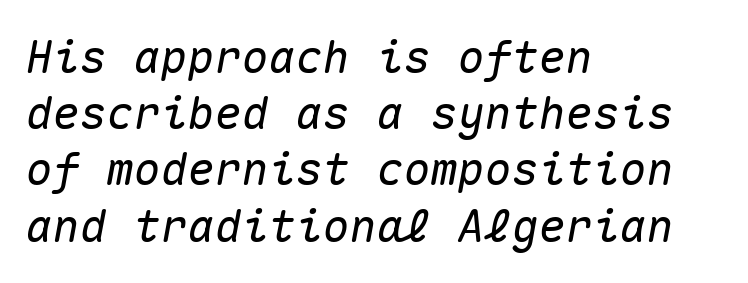
{"italic": "yes", "lean": "right", "slant_degrees": 10, "width": "normal", "stroke_contrast": "medium", "x_height": "medium", "monospaced": "yes", "underline": "no", "align": "left", "line_spacing": "normal", "line_spacing_ratio": 1.25, "letter_spacing": "normal", "letter_spacing_em": 0.0, "glyph_px": 45}
